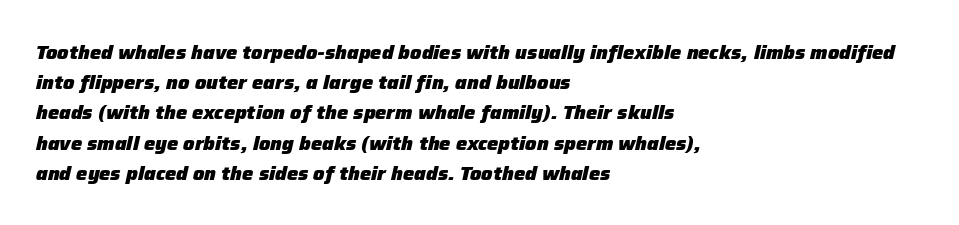
Honestly, there is no underline to notice here at all. Words appear dense and cohesive because spacing is normal. Evenly set lines give the paragraph a standard silhouette. Visually the block forms a straight wall on the left and a jagged coastline on the right.
